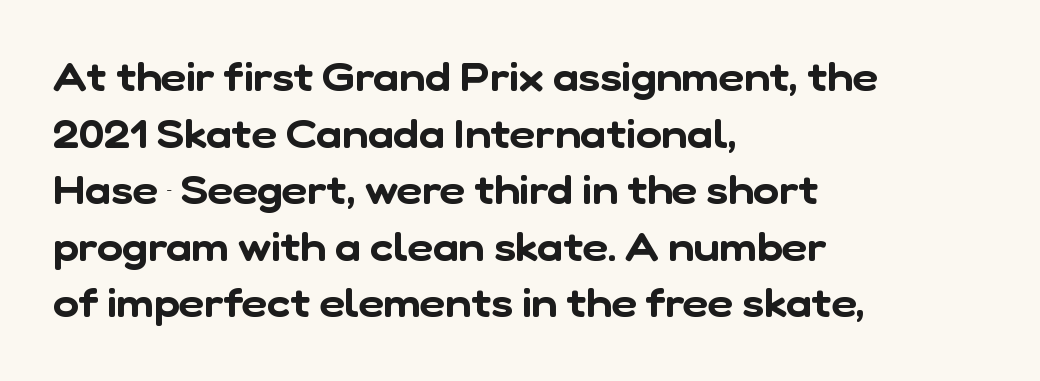
{"serif": "no", "width": "normal", "stroke_contrast": "low", "x_height": "medium", "monospaced": "no", "underline": "no", "align": "left", "line_spacing": "normal", "line_spacing_ratio": 1.45, "letter_spacing": "normal", "letter_spacing_em": 0.0, "glyph_px": 39}
